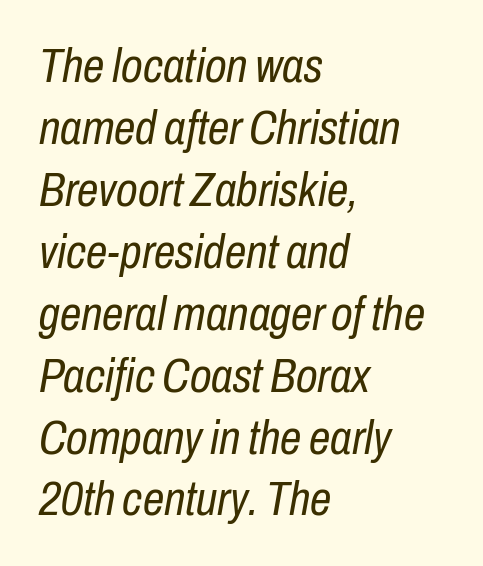
Q: Is the text bold? A: No.
Q: Is the text italic (slanted)? A: Yes, it leans right by about 10 degrees.
Q: Is the text underlined? A: No.
Q: How is the paragraph aligned? A: Left-aligned.
Q: Is the spacing between letters normal or unusually wide? A: Normal.
Q: Is the spacing between lines tight, normal or loose? A: Normal.
Q: Width (condensed, normal, or wide)? A: Condensed.
Q: Stroke contrast? A: Low.
Q: x-height? A: Medium.
Q: Monospaced? A: No.
